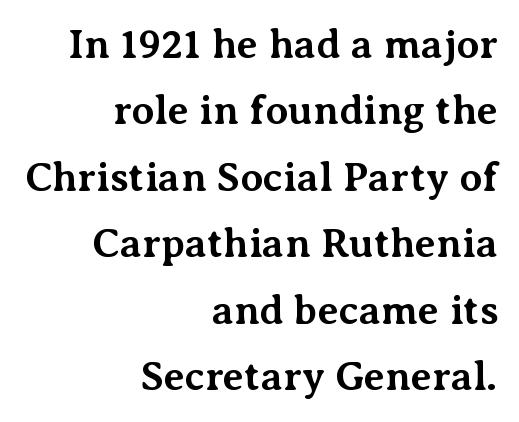
Q: Is the text bold? A: Yes.
Q: Is the text italic (slanted)? A: No, it is upright.
Q: Is the typeface a serif or a sans-serif typeface? A: Serif.
Q: Is the text underlined? A: No.
Q: How is the paragraph aligned? A: Right-aligned.
Q: Is the spacing between letters normal or unusually wide? A: Normal.
Q: Is the spacing between lines tight, normal or loose? A: Normal.
Q: Width (condensed, normal, or wide)? A: Normal.
Q: Stroke contrast? A: Medium.
Q: x-height? A: Medium.
Q: Monospaced? A: No.
